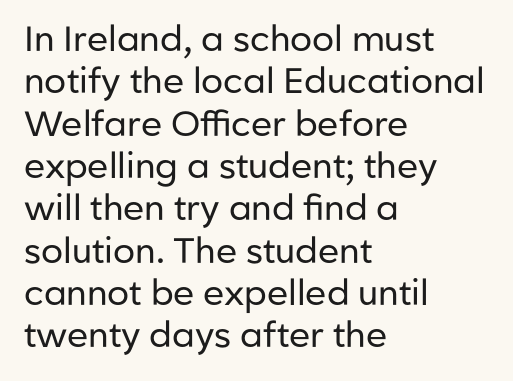
This sample uses plain, unmodified letter spacing. The passage is arranged the way most books set body copy — flush left. Weight: in the light-to-regular range. A typesetter would call this proportional, since set widths differ per character. Vertical strokes here are truly vertical. Nothing sits at the stroke ends, so this counts as sans-serif.
